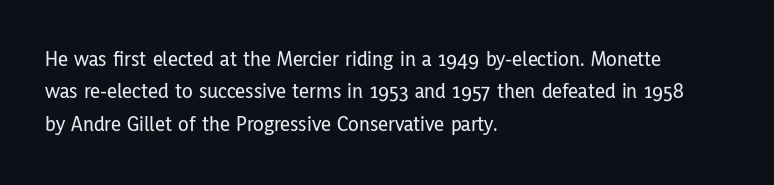
{"italic": "no", "underline": "no", "align": "left", "line_spacing": "normal", "line_spacing_ratio": 1.47, "letter_spacing": "normal", "letter_spacing_em": 0.0, "glyph_px": 22}
